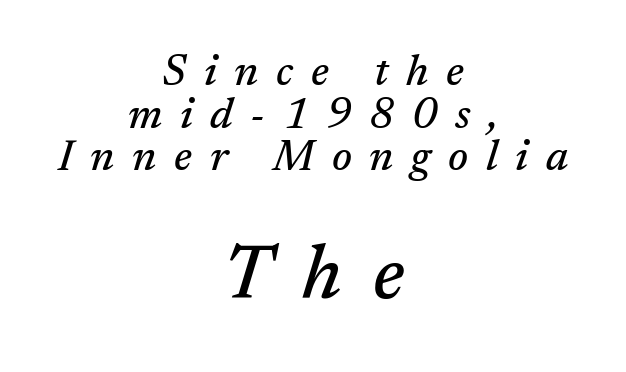
The passage shown begins with its smaller block and ends with its larger one. A serif font was chosen for this passage. Vertically, the passage feels compressed, each row crowding the next. Typeset on center — no edge is straight.
